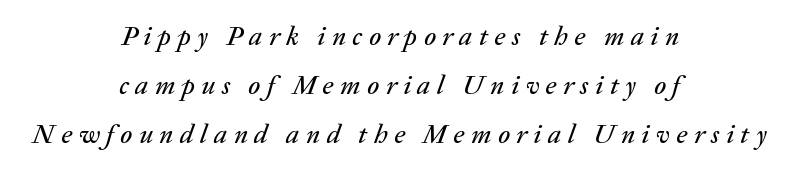
This rendering uses center alignment, leaving both contours irregular but symmetric. Students, note that the glyphs here are deliberately spaced far apart. No word sits above an underline. Observe the lean: these are italic letterforms.
